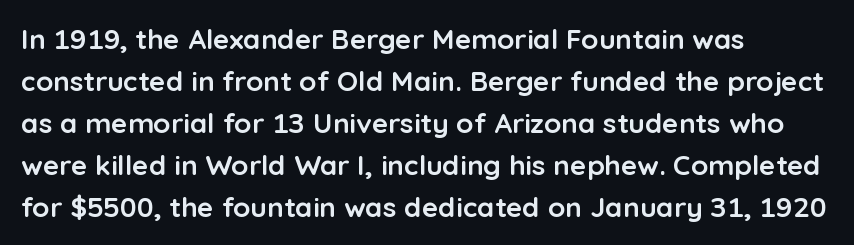
{"serif": "no", "italic": "no", "bold": "yes", "weight": "semibold", "width": "normal", "stroke_contrast": "low", "x_height": "medium", "monospaced": "no", "underline": "no", "align": "left", "line_spacing": "normal", "line_spacing_ratio": 1.5, "letter_spacing": "normal", "letter_spacing_em": 0.0, "glyph_px": 28}
